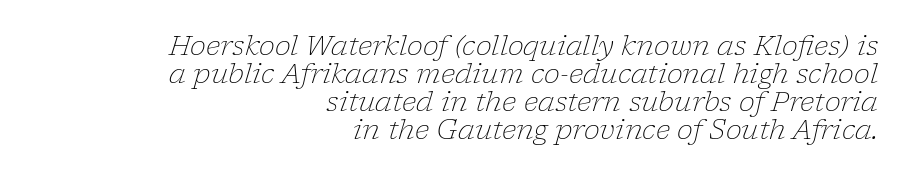
The image shows 27 px text type, italic (leaning right); set right-aligned, tight line spacing (1.04x), normal letter spacing, not underlined.
